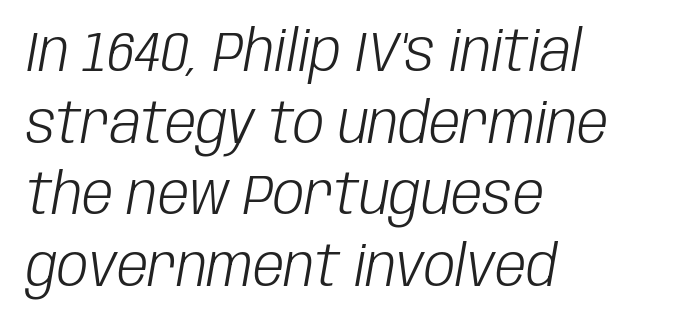
Q: Is the text bold? A: No.
Q: Is the text italic (slanted)? A: Yes, it leans right by about 10 degrees.
Q: Is the text underlined? A: No.
Q: How is the paragraph aligned? A: Left-aligned.
Q: Is the spacing between letters normal or unusually wide? A: Normal.
Q: Is the spacing between lines tight, normal or loose? A: Normal.
Q: Width (condensed, normal, or wide)? A: Condensed.
Q: Stroke contrast? A: Low.
Q: x-height? A: Large.
Q: Monospaced? A: No.
